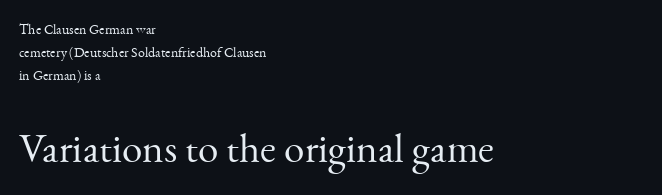
The image shows 41 px light serif type, upright; set left-aligned, normal line spacing (1.63x), normal letter spacing, not underlined; the second (bottom) block is 2.93x larger; medium stroke contrast and a small x-height.
